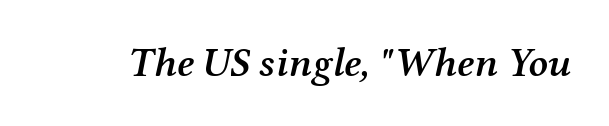
{"serif": "yes", "italic": "yes", "lean": "right", "slant_degrees": 12, "bold": "semi", "weight": "semibold", "width": "normal", "stroke_contrast": "medium", "x_height": "medium", "monospaced": "no", "underline": "no", "letter_spacing": "normal", "letter_spacing_em": 0.0, "glyph_px": 41}
